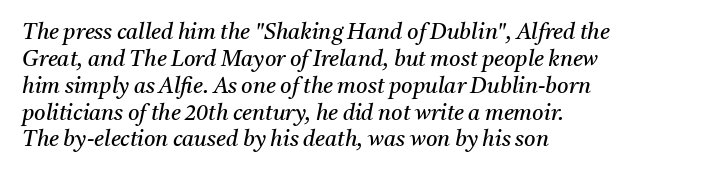
The image shows 22 px text type, italic (leaning right); set left-aligned, line spacing 1.22x, normal letter spacing, not underlined.
